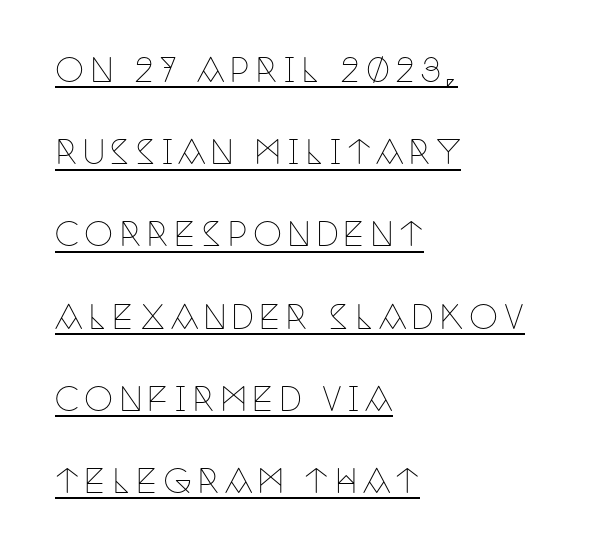
The typeface has the unassuming heft of standard copy or less. Italic? Not at all — the glyphs are vertical. Every row of glyphs begins at an identical x-position on the left. Each letter keeps its own natural width here, so spacing adapts to shape. These lines are composed in type with serifs.
